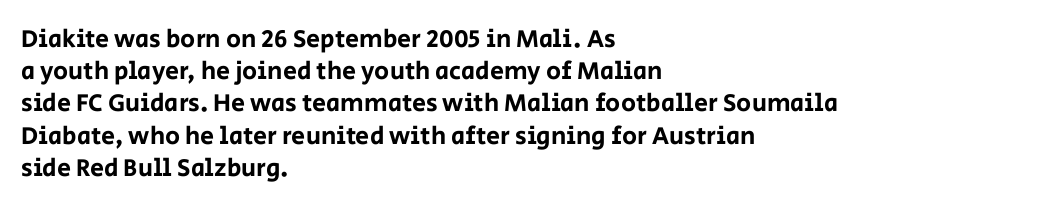
Q: Is the text italic (slanted)? A: No, it is upright.
Q: Is the text underlined? A: No.
Q: How is the paragraph aligned? A: Left-aligned.
Q: Is the spacing between letters normal or unusually wide? A: Normal.
Q: Is the spacing between lines tight, normal or loose? A: Normal.
